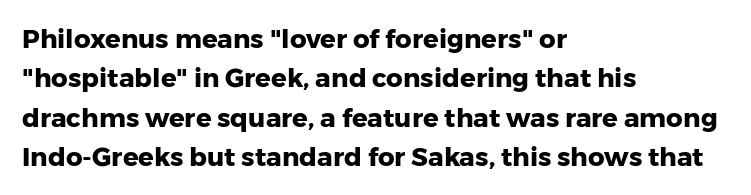
Q: Is the text bold? A: Yes.
Q: Is the text italic (slanted)? A: No, it is upright.
Q: Is the text underlined? A: No.
Q: How is the paragraph aligned? A: Left-aligned.
Q: Is the spacing between letters normal or unusually wide? A: Normal.
Q: Is the spacing between lines tight, normal or loose? A: Normal.
